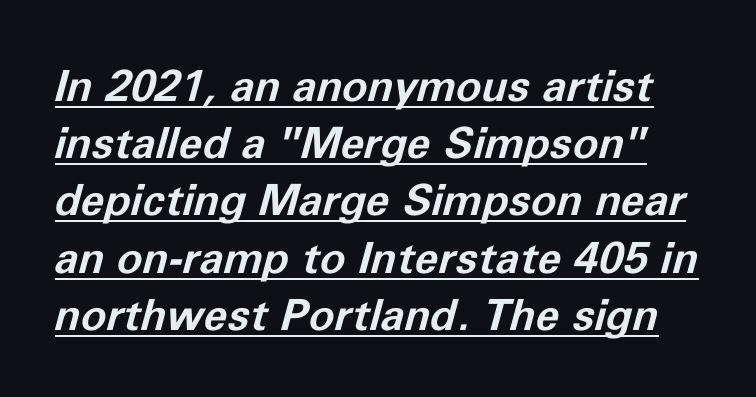
The image shows 43 px bold type, italic (leaning right); set normal line spacing (1.33x), normal letter spacing, underlined; low stroke contrast and a medium x-height.
